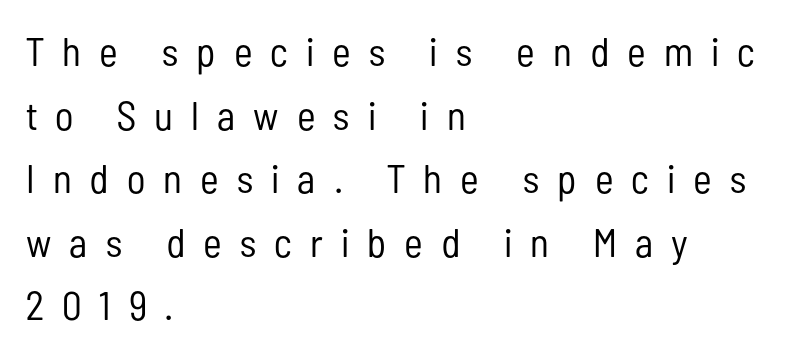
A typesetter would call this leading conventional body-copy spacing. Unbolded letterforms with no extra heft. This sample is left-justified, so line endings fall wherever the words run out. Think of a printed novel: that variable character pitch is what you see here.
